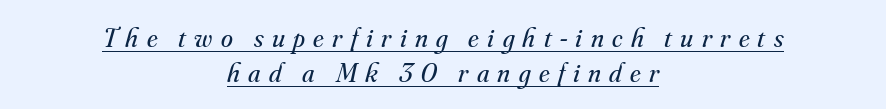
The image shows 27 px text type, italic (leaning right); set centered, normal line spacing (1.29x), unusually wide letter spacing (+0.31 em), underlined.
